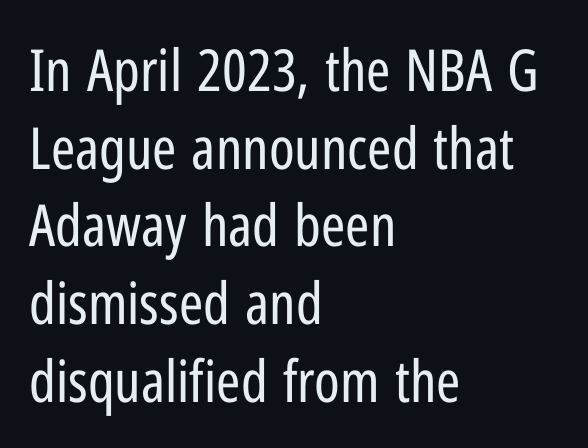
Does the type have serifs? No, each stem ends abruptly. Looks like regular typesetting: each glyph gets only the width it needs. The rendering keeps characters at their native spacing. This rendering uses left alignment, leaving the right contour irregular. This sample keeps an unexceptional amount of space between lines. No heavy texture on the line: the type isn't bold.
